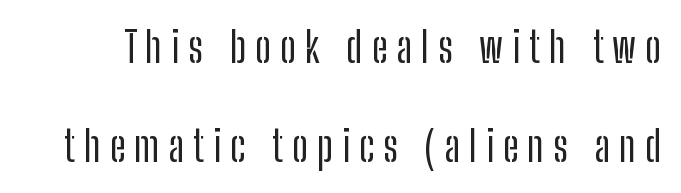
The image shows 43 px condensed sans-serif type, upright; set loose line spacing (2.31x), unusually wide letter spacing (+0.21 em), not underlined; low stroke contrast and a medium x-height.
